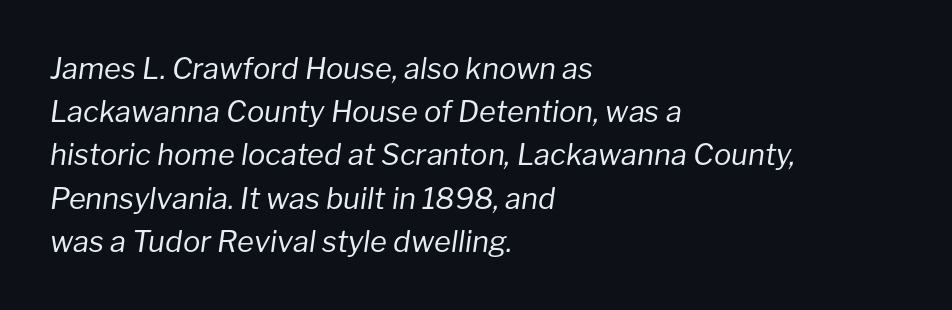
The image shows 29 px regular-weight type, italic (leaning right); set left-aligned, normal line spacing (1.49x), normal letter spacing, not underlined; low stroke contrast and a medium x-height.
